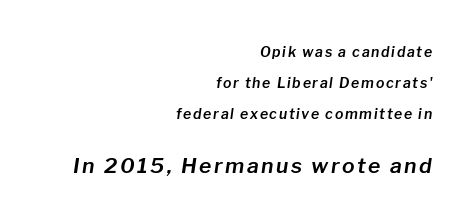
Q: Is the text italic (slanted)? A: Yes, it leans right by about 8 degrees.
Q: Is the text underlined? A: No.
Q: How is the paragraph aligned? A: Right-aligned.
Q: Is the spacing between lines tight, normal or loose? A: Loose.
Q: Which block of text is set in a larger size, the first (top) or the second (bottom)? A: The second (bottom) one.
